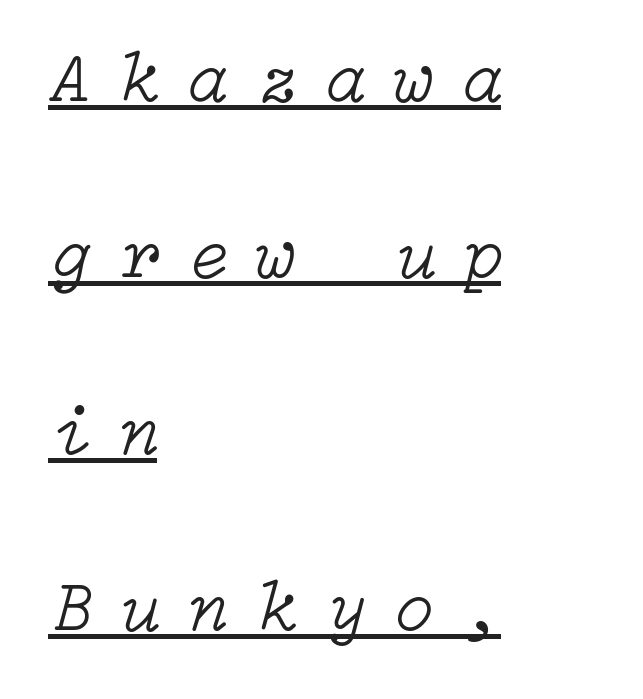
The image shows 72 px light type, italic (leaning right); set left-aligned, loose line spacing (2.45x), unusually wide letter spacing (+0.41 em), underlined; low stroke contrast and a medium x-height.
